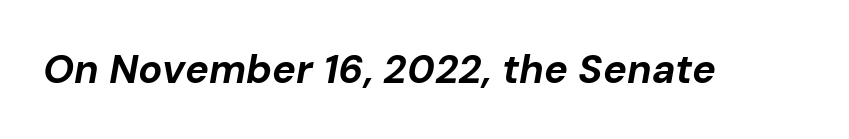
Q: Is the text bold? A: Yes.
Q: Is the text italic (slanted)? A: Yes, it leans right by about 10 degrees.
Q: Is the text underlined? A: No.
Q: Is the spacing between letters normal or unusually wide? A: Normal.
Q: Width (condensed, normal, or wide)? A: Normal.
Q: Stroke contrast? A: Low.
Q: x-height? A: Medium.
Q: Monospaced? A: No.
